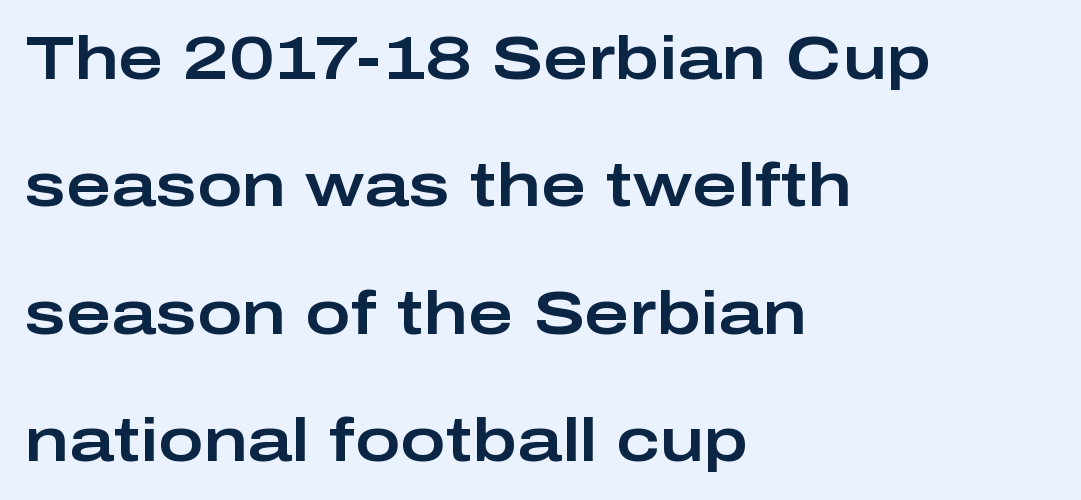
Q: Is the text italic (slanted)? A: No, it is upright.
Q: Is the typeface a serif or a sans-serif typeface? A: Sans-serif.
Q: Is the text underlined? A: No.
Q: How is the paragraph aligned? A: Left-aligned.
Q: Is the spacing between letters normal or unusually wide? A: Normal.
Q: Is the spacing between lines tight, normal or loose? A: Loose.
Q: Width (condensed, normal, or wide)? A: Wide.
Q: Stroke contrast? A: Low.
Q: x-height? A: Medium.
Q: Monospaced? A: No.
